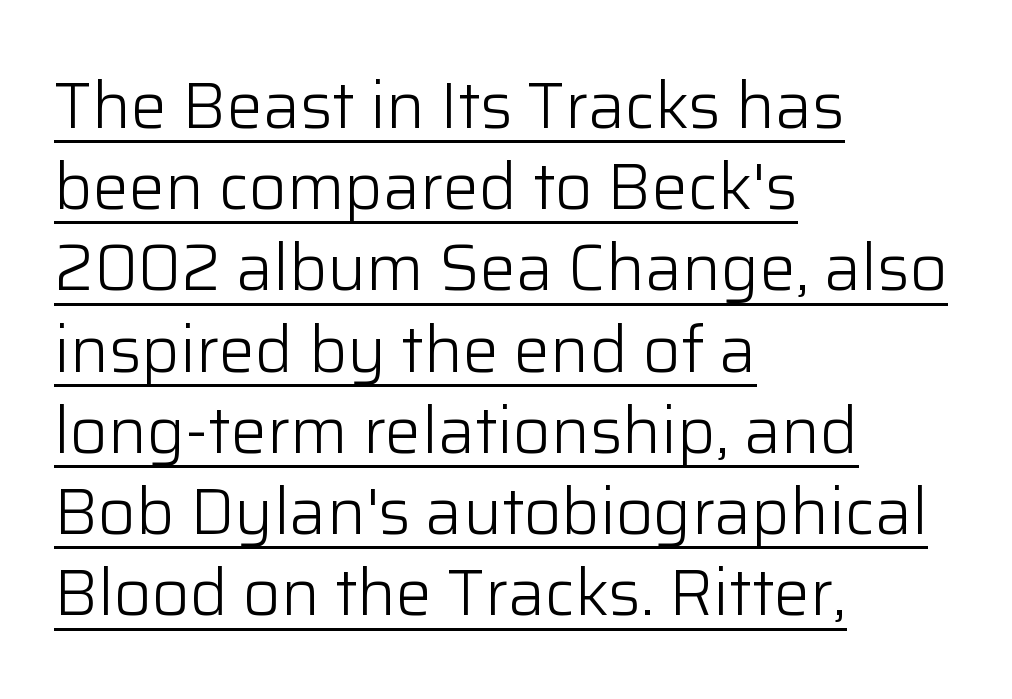
The image shows 65 px light sans-serif type, upright; set left-aligned, normal line spacing (1.25x), normal letter spacing, underlined; low stroke contrast and a medium x-height.
